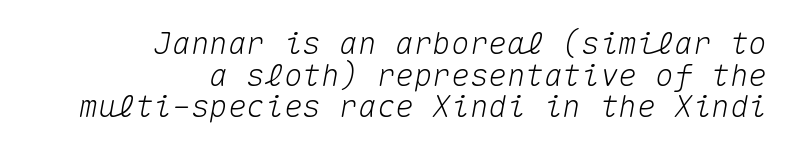
Slant detected: the letters are inclined. Honestly, the letter spacing is just normal — you wouldn't notice it. Monospaced: the letters line up in strict vertical columns. Descenders are the only things crossing below the line. Where is the straight margin? On the right.
